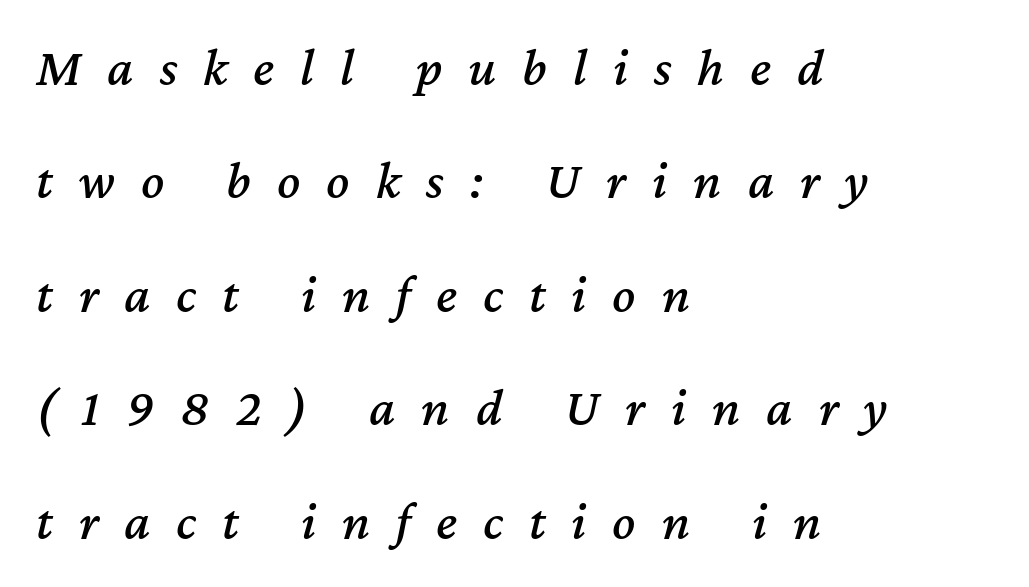
Compared with ordinary roman type, these characters are visibly tilted. This sample trades compactness for vertical openness between lines. Lines of text with bare space underneath. Left-aligned paragraph, ragged on the right.
